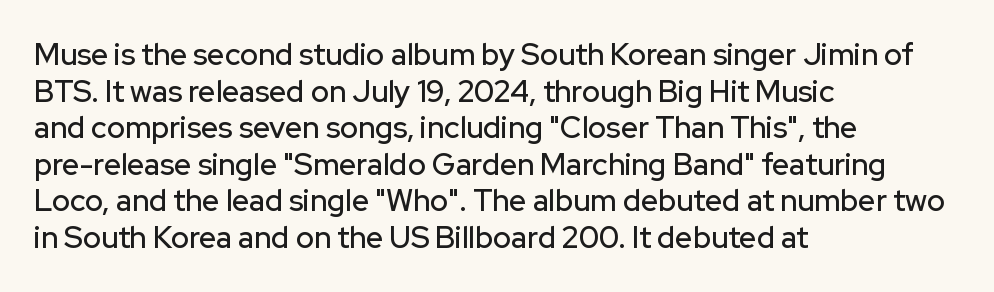
Has an underline been added? It has not. In CSS terms this would be text-align: left. Ascenders rise straight up at ninety degrees. A typesetter would call this proportional, since set widths differ per character.
